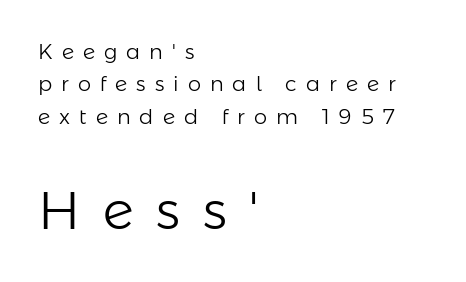
The image shows 53 px light sans-serif type, upright; set left-aligned, normal line spacing (1.54x), unusually wide letter spacing (+0.43 em), not underlined; the second (bottom) block is 2.52x larger; low stroke contrast and a medium x-height.
